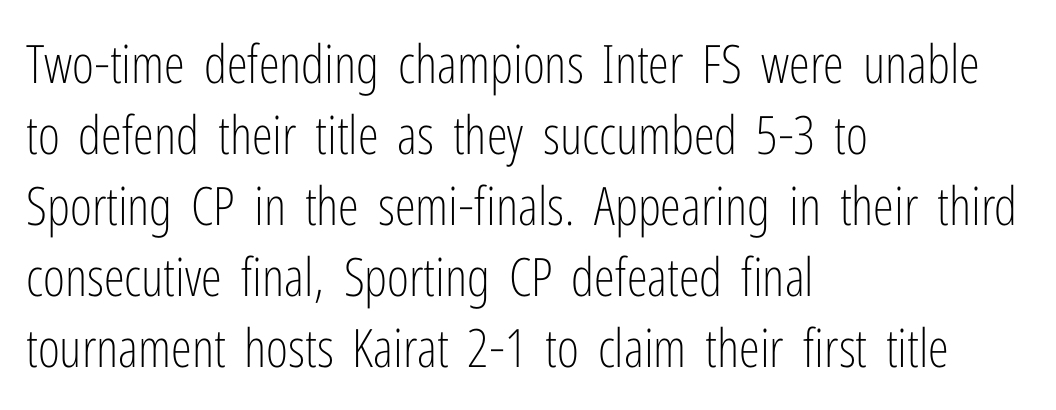
Q: Is the text bold? A: No.
Q: Is the text italic (slanted)? A: No, it is upright.
Q: Is the typeface a serif or a sans-serif typeface? A: Sans-serif.
Q: Is the text underlined? A: No.
Q: How is the paragraph aligned? A: Left-aligned.
Q: Is the spacing between letters normal or unusually wide? A: Normal.
Q: Is the spacing between lines tight, normal or loose? A: Normal.
Q: Width (condensed, normal, or wide)? A: Condensed.
Q: Stroke contrast? A: Low.
Q: x-height? A: Medium.
Q: Monospaced? A: No.
